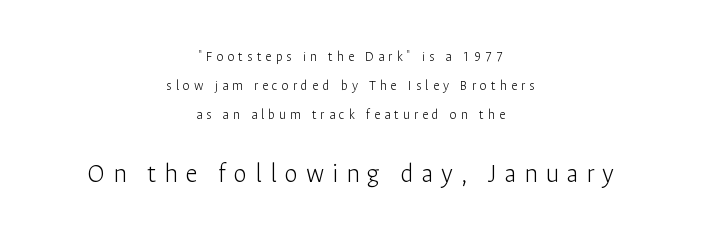
Q: Is the text bold? A: No.
Q: Is the text italic (slanted)? A: No, it is upright.
Q: Is the text underlined? A: No.
Q: How is the paragraph aligned? A: Centered.
Q: Is the spacing between letters normal or unusually wide? A: Unusually wide.
Q: Is the spacing between lines tight, normal or loose? A: Loose.
Q: Which block of text is set in a larger size, the first (top) or the second (bottom)? A: The second (bottom) one.
